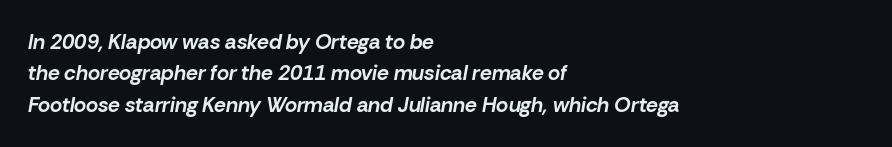
The image shows 21 px bold type, italic (leaning right); set left-aligned, normal line spacing (1.49x), normal letter spacing, not underlined.
